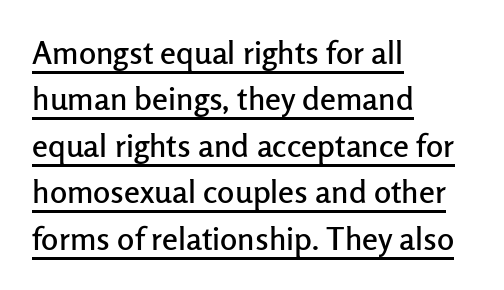
{"serif": "no", "italic": "no", "width": "normal", "stroke_contrast": "low", "x_height": "medium", "monospaced": "no", "underline": "yes", "align": "left", "line_spacing": "normal", "line_spacing_ratio": 1.45, "letter_spacing": "normal", "letter_spacing_em": 0.0, "glyph_px": 32}
